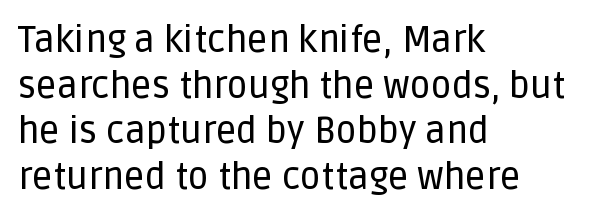
Is this a fixed-width face? No — the glyphs have proportional, varying widths. The letters stand straight up with perfectly vertical stems. These lines sit exactly where default settings would place them. Classification — sans serif.
